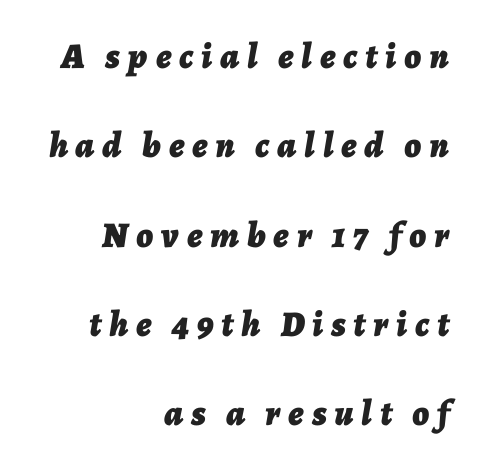
The image shows 36 px bold type, italic (leaning right); set right-aligned, loose line spacing (2.48x), unusually wide letter spacing (+0.22 em), not underlined; low stroke contrast and a medium x-height.
